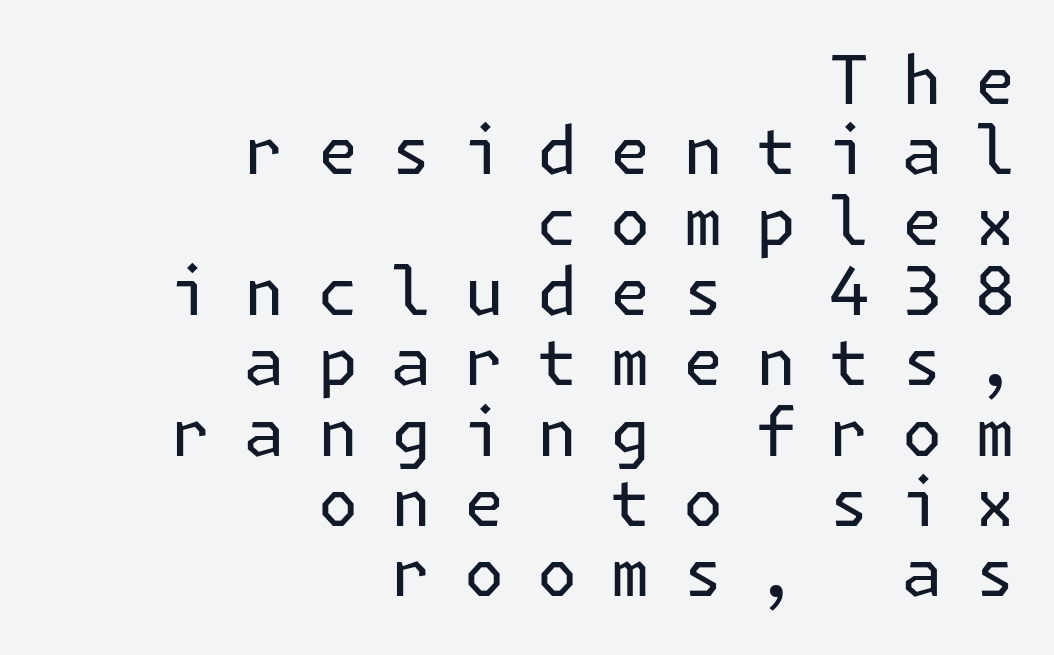
The lettering holds an erect, upright posture throughout. Only glyphs here, with clear space below each row. Bold? No — there's no thickening of the strokes. You can tell from the bare stems that sans-serif type was used. Line ends are locked; line starts wander. Tracking here is generous; glyphs stand well apart from one another.
